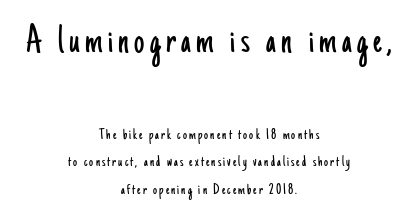
Italic? Not at all — the glyphs are vertical. No heavy texture on the line: the type isn't bold. The passage shown is not underscored anywhere. Are there feet on the stems? There aren't — it's a sans. Do the characters align in a grid? No, the font is proportional.
